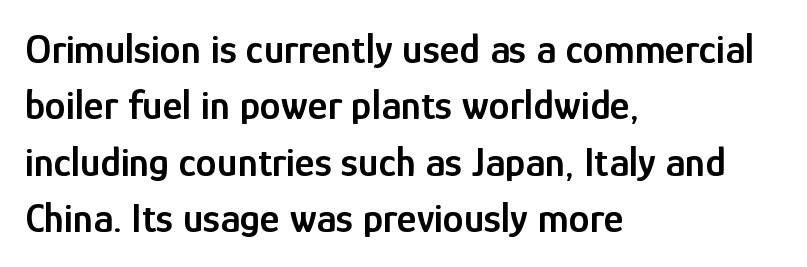
The image shows 42 px semibold, condensed sans-serif type, upright; set left-aligned, normal line spacing (1.34x), normal letter spacing, not underlined; low stroke contrast and a medium x-height.
